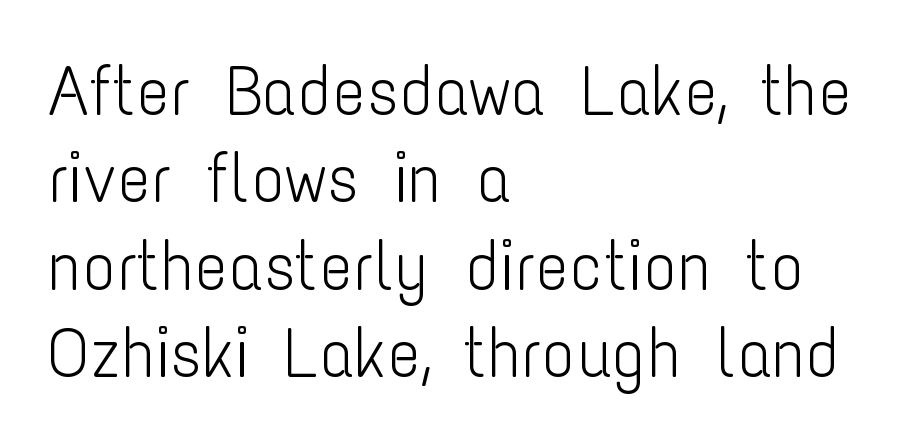
The image shows 70 px light, condensed sans-serif type, upright; set left-aligned, normal line spacing (1.25x), normal letter spacing, not underlined; low stroke contrast and a medium x-height.
